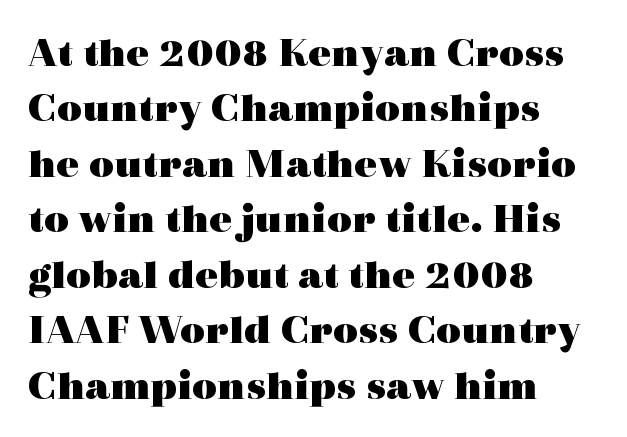
Examine the stroke ends and you'll spot serifs. Unlike italic type, these characters show no tilt at all. A typesetter would call this leading conventional body-copy spacing. Summary of weight: heavy, a full bold.
